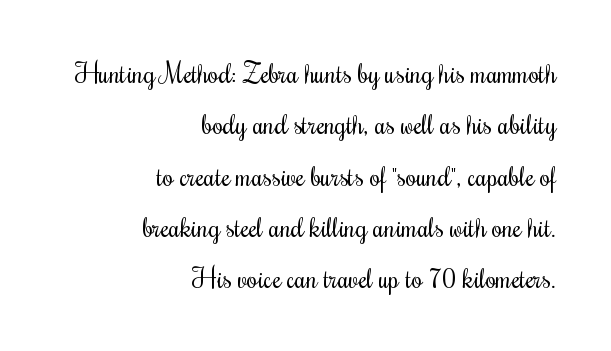
The letterforms sit shoulder to shoulder at normal distance. Type without underlining. Every row of glyphs terminates at an identical x-position on the right. Is the stroke heavy? The answer is a plain regular-or-lighter.
